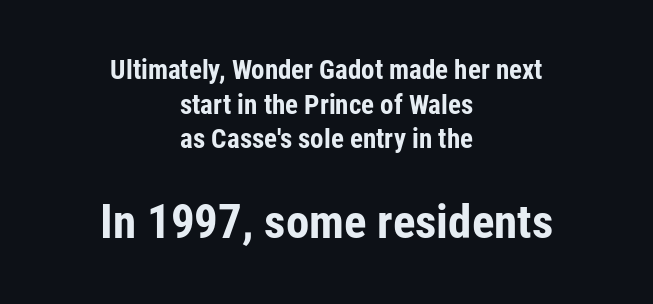
{"serif": "no", "italic": "no", "bold": "yes", "weight": "bold", "width": "condensed", "stroke_contrast": "low", "x_height": "medium", "monospaced": "no", "underline": "no", "align": "center", "line_spacing": "normal", "line_spacing_ratio": 1.28, "letter_spacing": "normal", "letter_spacing_em": 0.0, "larger_block": "second", "size_ratio": 1.74, "glyph_px": 47}
